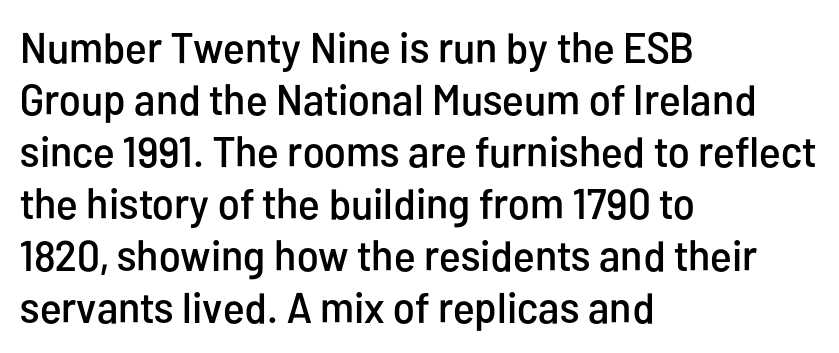
Q: Is the text italic (slanted)? A: No, it is upright.
Q: Is the typeface a serif or a sans-serif typeface? A: Sans-serif.
Q: Is the text underlined? A: No.
Q: How is the paragraph aligned? A: Left-aligned.
Q: Is the spacing between letters normal or unusually wide? A: Normal.
Q: Width (condensed, normal, or wide)? A: Condensed.
Q: Stroke contrast? A: Low.
Q: x-height? A: Medium.
Q: Monospaced? A: No.
